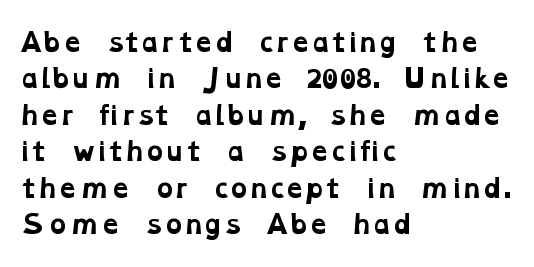
The image shows 25 px bold type; set left-aligned, normal line spacing (1.46x), normal letter spacing, not underlined.
